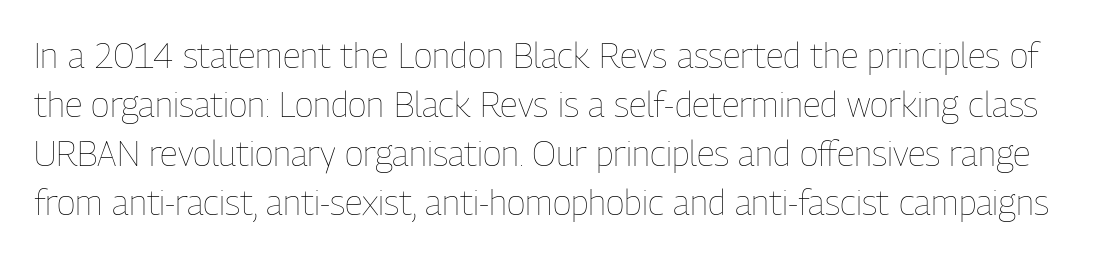
Q: Is the text bold? A: No.
Q: Is the text italic (slanted)? A: No, it is upright.
Q: Is the text underlined? A: No.
Q: Is the spacing between letters normal or unusually wide? A: Normal.
Q: Is the spacing between lines tight, normal or loose? A: Normal.
Q: Width (condensed, normal, or wide)? A: Condensed.
Q: Stroke contrast? A: Low.
Q: x-height? A: Medium.
Q: Monospaced? A: No.
